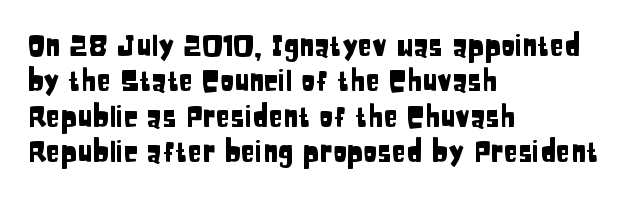
Alignment: flush left. Is this a sans? Yes — the strokes have no serifs. These lines were composed using upright roman letters. The tracking reads as untouched default to a designer's eye. The rendering uses natural spacing where letterforms have individual widths.
